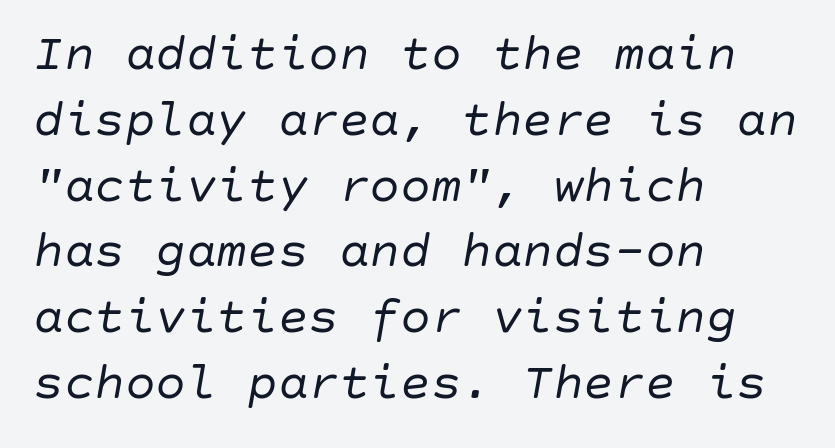
Q: Is the text bold? A: No.
Q: Is the text italic (slanted)? A: Yes, it leans right by about 10 degrees.
Q: Is the text underlined? A: No.
Q: How is the paragraph aligned? A: Left-aligned.
Q: Is the spacing between letters normal or unusually wide? A: Normal.
Q: Is the spacing between lines tight, normal or loose? A: Normal.
Q: Width (condensed, normal, or wide)? A: Normal.
Q: Stroke contrast? A: Low.
Q: x-height? A: Large.
